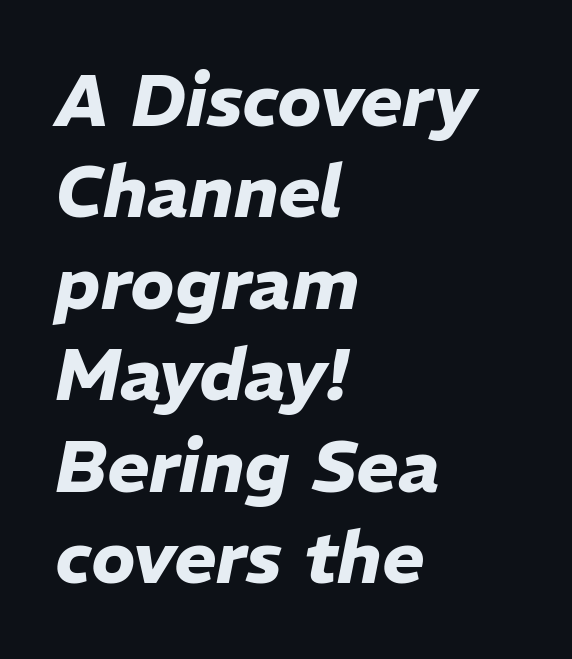
The image shows 72 px heavy type, italic (leaning right); set left-aligned, normal line spacing (1.27x), normal letter spacing, not underlined; low stroke contrast and a medium x-height.
